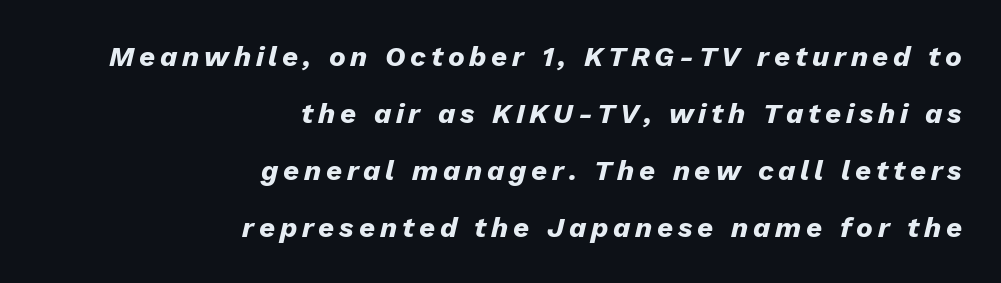
The image shows 28 px heavy type, italic (leaning right); set right-aligned, loose line spacing (2.03x), not underlined; low stroke contrast and a medium x-height.
